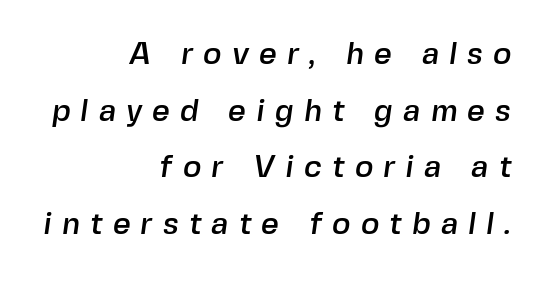
Q: Is the typeface a serif or a sans-serif typeface? A: Sans-serif.
Q: Is the text underlined? A: No.
Q: How is the paragraph aligned? A: Right-aligned.
Q: Is the spacing between letters normal or unusually wide? A: Unusually wide.
Q: Width (condensed, normal, or wide)? A: Normal.
Q: x-height? A: Medium.
Q: Monospaced? A: No.
